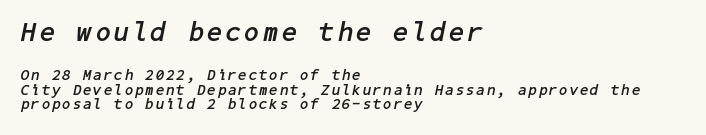
Q: Is the text bold? A: Yes.
Q: Is the text italic (slanted)? A: Yes, it leans right by about 11 degrees.
Q: Is the text underlined? A: No.
Q: How is the paragraph aligned? A: Left-aligned.
Q: Is the spacing between lines tight, normal or loose? A: Tight.
Q: Which block of text is set in a larger size, the first (top) or the second (bottom)? A: The first (top) one.
